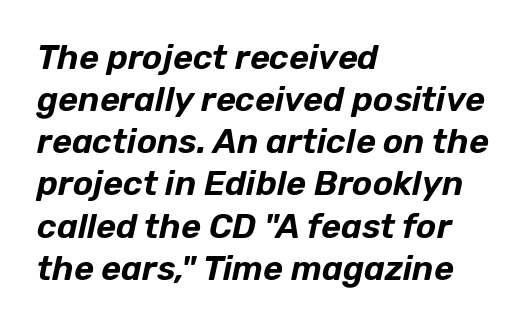
{"italic": "yes", "lean": "right", "slant_degrees": 12, "width": "normal", "stroke_contrast": "low", "x_height": "medium", "monospaced": "no", "underline": "no", "align": "left", "line_spacing_ratio": 1.24, "letter_spacing": "normal", "letter_spacing_em": 0.0, "glyph_px": 34}
